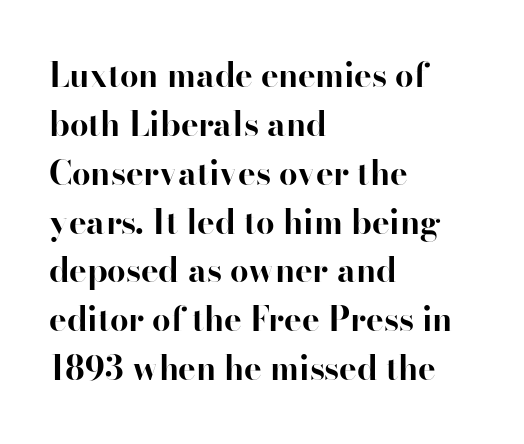
The image shows 33 px bold serif type, upright; set left-aligned, normal line spacing (1.48x), normal letter spacing, not underlined; high stroke contrast and a small x-height.
